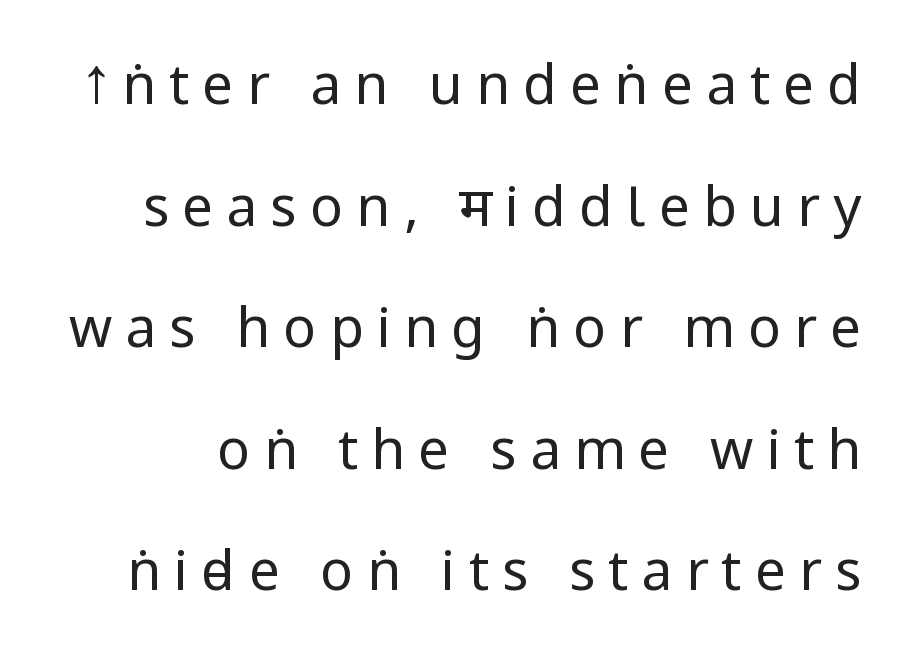
The image shows 55 px regular-weight, condensed sans-serif type, upright; set loose line spacing (2.21x), unusually wide letter spacing (+0.24 em), not underlined; low stroke contrast and a large x-height.
